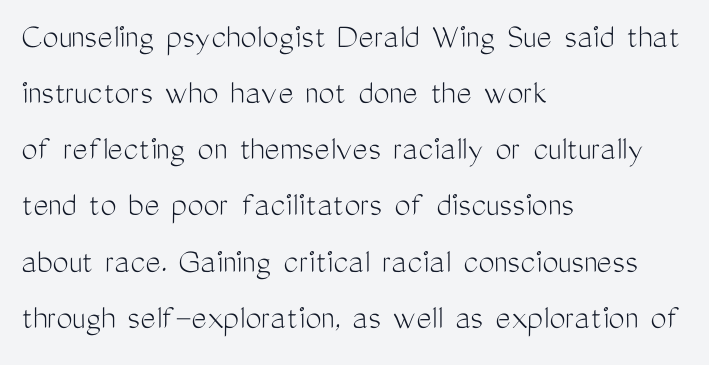
The image shows 36 px light, condensed sans-serif type, upright; set left-aligned, normal line spacing (1.56x), normal letter spacing, not underlined; medium stroke contrast and a medium x-height.
